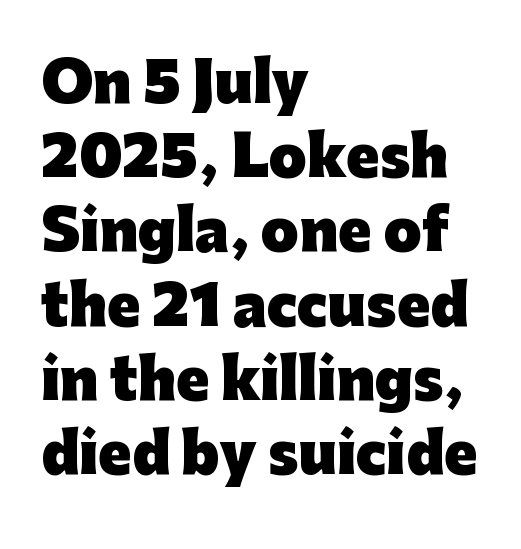
Q: Is the text bold? A: Yes.
Q: Is the text italic (slanted)? A: No, it is upright.
Q: Is the typeface a serif or a sans-serif typeface? A: Sans-serif.
Q: Is the text underlined? A: No.
Q: How is the paragraph aligned? A: Left-aligned.
Q: Is the spacing between letters normal or unusually wide? A: Normal.
Q: Is the spacing between lines tight, normal or loose? A: Normal.
Q: Width (condensed, normal, or wide)? A: Normal.
Q: Stroke contrast? A: Low.
Q: x-height? A: Medium.
Q: Monospaced? A: No.
